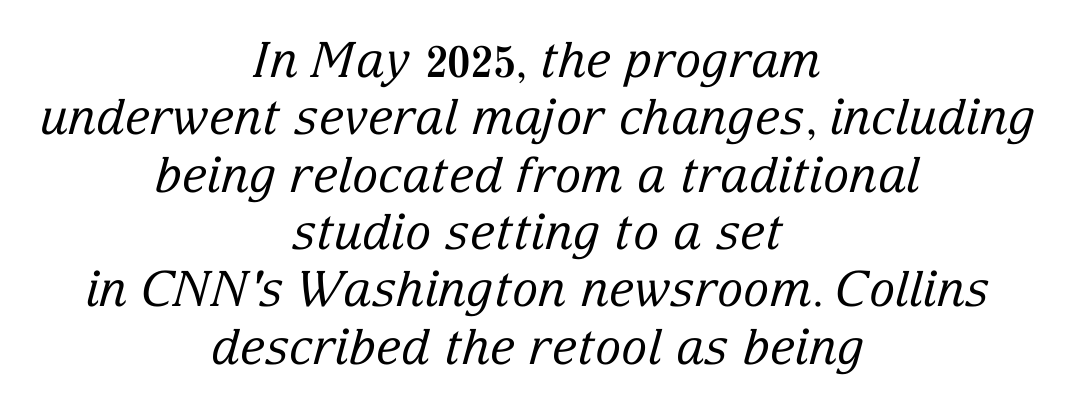
The image shows 49 px regular-weight serif type, italic (leaning right); set centered, line spacing 1.17x, normal letter spacing, not underlined; low stroke contrast and a medium x-height.
